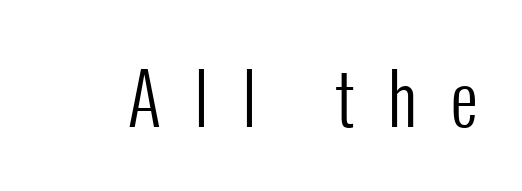
The image shows 69 px regular-weight, condensed sans-serif type, upright; set unusually wide letter spacing (+0.48 em), not underlined; low stroke contrast and a medium x-height.
